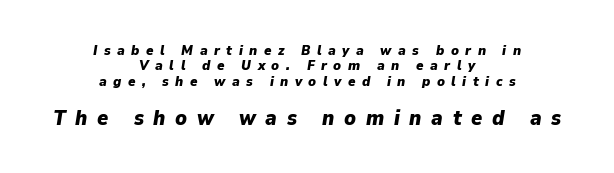
The paragraph shown floats in the horizontal middle. Thick stems and heavy bowls — unmistakably bold. Cramped leading. Bigger letters appear in the bottom chunk; the top chunk is reduced. Letter spacing: wide. The specimen omits any rule beneath the text block's lines.
